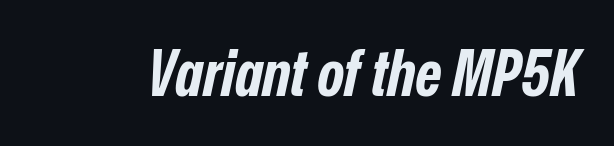
Looks like regular typesetting: each glyph gets only the width it needs. How are the letters spaced? Ordinarily, with no added tracking. The strip under each line holds only bare page. Weight check: bold — yes, fully. A typesetter would mark this as italic.
